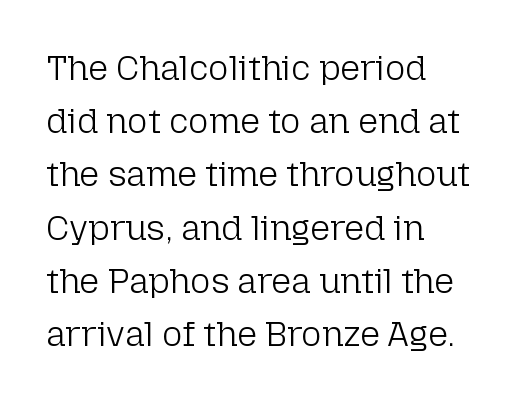
Q: Is the text bold? A: No.
Q: Is the text italic (slanted)? A: No, it is upright.
Q: Is the typeface a serif or a sans-serif typeface? A: Sans-serif.
Q: Is the text underlined? A: No.
Q: How is the paragraph aligned? A: Left-aligned.
Q: Is the spacing between letters normal or unusually wide? A: Normal.
Q: Is the spacing between lines tight, normal or loose? A: Normal.
Q: Width (condensed, normal, or wide)? A: Normal.
Q: Stroke contrast? A: Low.
Q: x-height? A: Medium.
Q: Monospaced? A: No.
